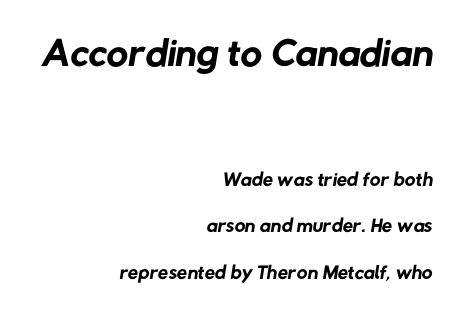
The image shows 60 px regular-weight sans-serif type; set right-aligned, normal line spacing (1.56x), normal letter spacing, not underlined; the first (top) block is 2.0x larger; low stroke contrast and a medium x-height.
